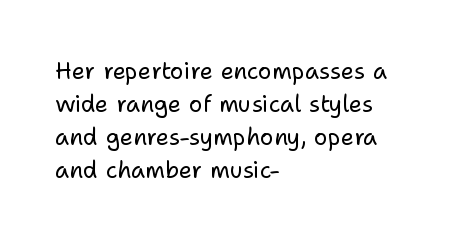
Honestly, the row spacing looks completely unremarkable. Caption: face not bold, strokes unweighted. Posture: vertical. This rendering features lettering with no underline. The setting favours the left margin, as ordinary paragraphs usually do.
